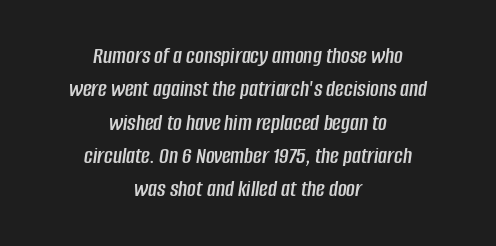
Q: Is the text italic (slanted)? A: Yes, it leans right by about 8 degrees.
Q: Is the text underlined? A: No.
Q: How is the paragraph aligned? A: Centered.
Q: Is the spacing between letters normal or unusually wide? A: Normal.
Q: Is the spacing between lines tight, normal or loose? A: Normal.
